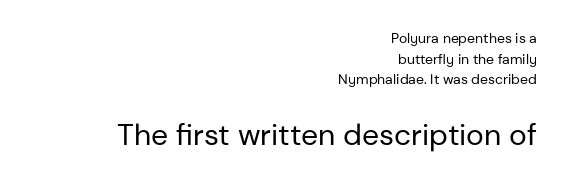
Bold? No — there's no thickening of the strokes. Rendered with straight, roman letterforms. Think of a printed novel: that variable character pitch is what you see here. Tracking value appears to be zero — textbook default spacing. Successive baselines arrive at the customary interval.
